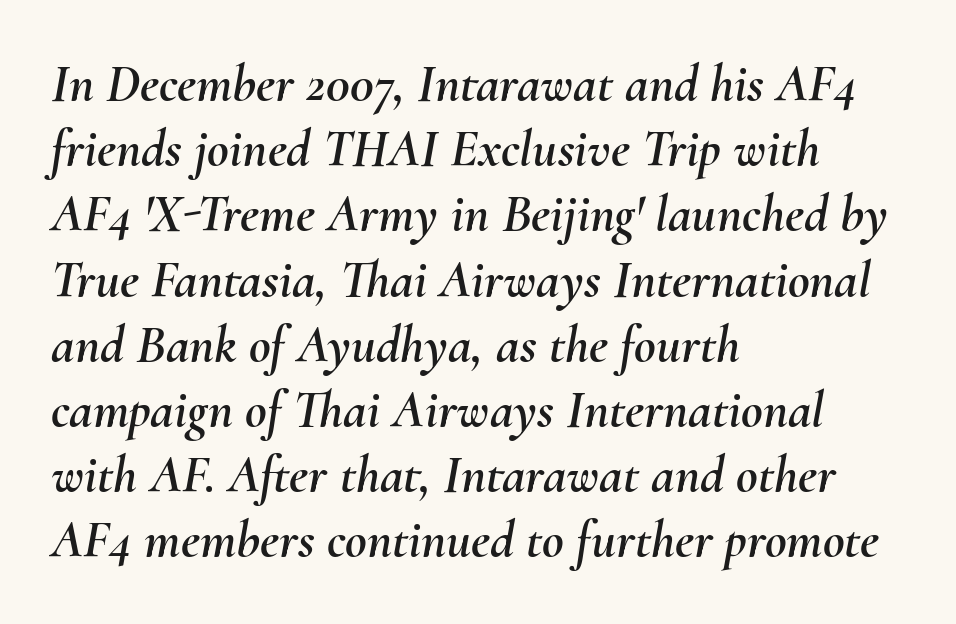
The image shows 53 px text type, italic (leaning right); set left-aligned, line spacing 1.23x, normal letter spacing, not underlined; medium stroke contrast and a small x-height.
